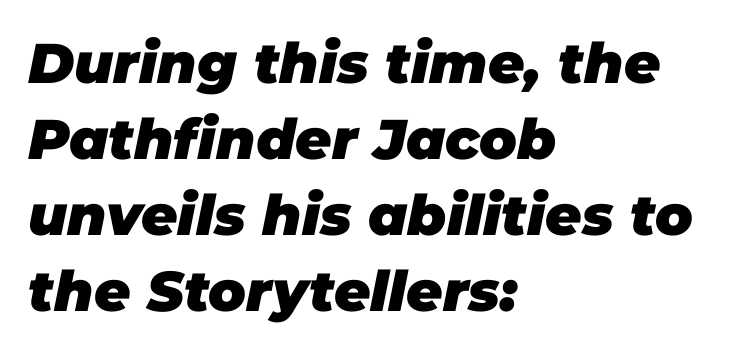
Q: Is the text bold? A: Yes.
Q: Is the text italic (slanted)? A: Yes, it leans right by about 11 degrees.
Q: Is the text underlined? A: No.
Q: How is the paragraph aligned? A: Left-aligned.
Q: Is the spacing between letters normal or unusually wide? A: Normal.
Q: Is the spacing between lines tight, normal or loose? A: Normal.
Q: Width (condensed, normal, or wide)? A: Normal.
Q: Stroke contrast? A: Low.
Q: x-height? A: Large.
Q: Monospaced? A: No.
